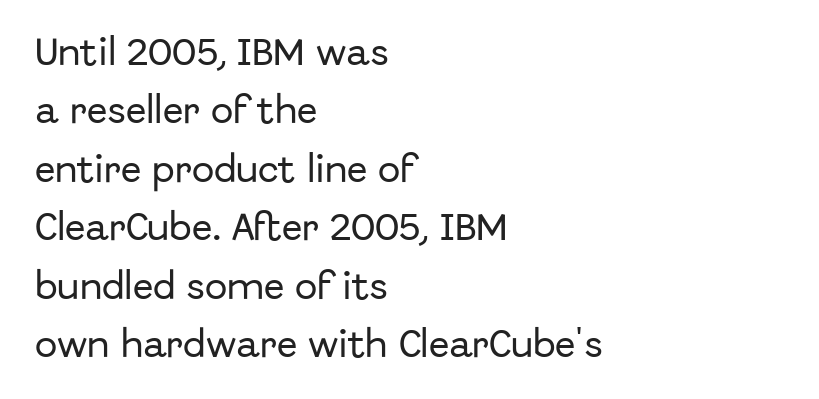
Stroke terminals: plain, sans-serif. This sample trades compactness for vertical openness between lines. The gaps between neighbouring characters are ordinary and unremarkable. This rendering features lettering with no underline. Do the characters align in a grid? No, the font is proportional.
